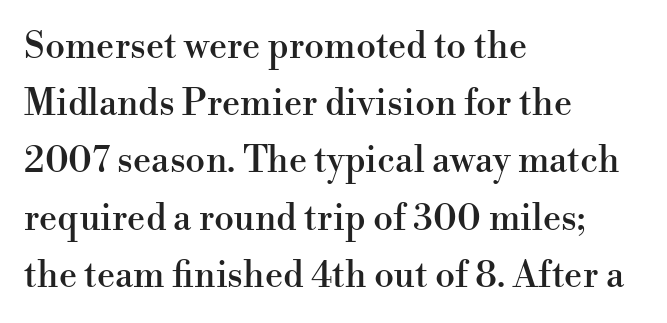
{"serif": "yes", "italic": "no", "width": "normal", "stroke_contrast": "high", "x_height": "small", "monospaced": "no", "underline": "no", "align": "left", "line_spacing": "normal", "line_spacing_ratio": 1.59, "letter_spacing": "normal", "letter_spacing_em": 0.0, "glyph_px": 36}
